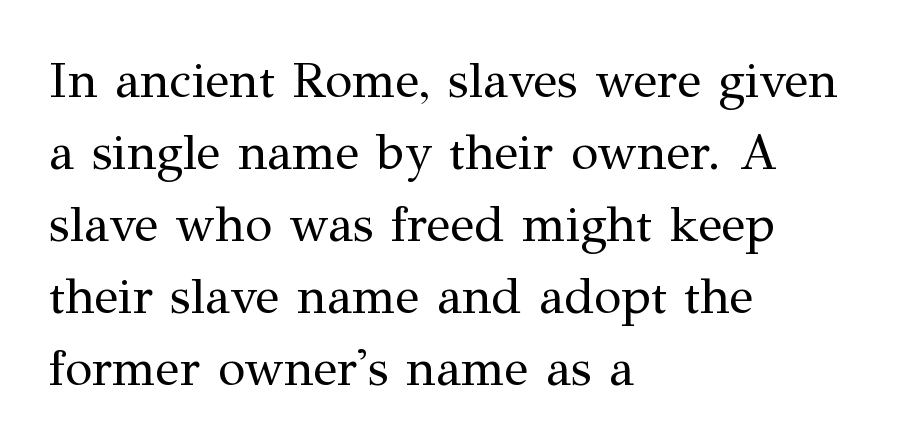
{"serif": "yes", "italic": "no", "bold": "no", "weight": "regular", "width": "normal", "stroke_contrast": "medium", "x_height": "medium", "monospaced": "no", "underline": "no", "align": "left", "line_spacing": "normal", "line_spacing_ratio": 1.44, "letter_spacing": "normal", "letter_spacing_em": 0.0, "glyph_px": 50}
